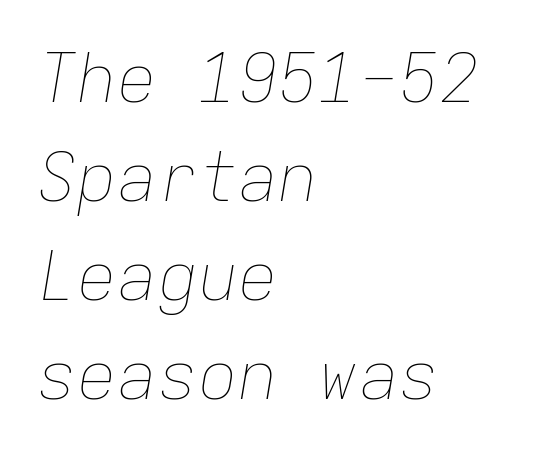
Q: Is the text bold? A: No.
Q: Is the text italic (slanted)? A: Yes, it leans right by about 9 degrees.
Q: Is the text underlined? A: No.
Q: How is the paragraph aligned? A: Left-aligned.
Q: Is the spacing between letters normal or unusually wide? A: Normal.
Q: Is the spacing between lines tight, normal or loose? A: Normal.
Q: Width (condensed, normal, or wide)? A: Normal.
Q: Stroke contrast? A: Low.
Q: x-height? A: Medium.
Q: Monospaced? A: Yes.
